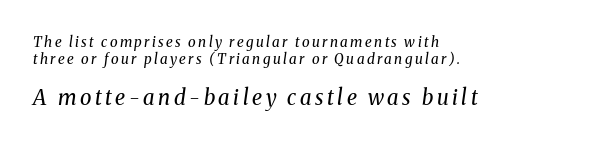
The image shows 21 px text type, italic (leaning right); set left-aligned, line spacing 1.22x, not underlined; the second (bottom) block is 1.5x larger.
